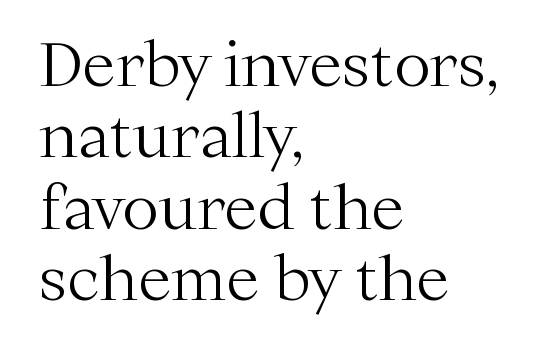
{"serif": "yes", "italic": "no", "bold": "no", "weight": "light", "width": "normal", "stroke_contrast": "medium", "x_height": "medium", "monospaced": "no", "underline": "no", "align": "left", "line_spacing_ratio": 1.17, "letter_spacing": "normal", "letter_spacing_em": 0.0, "glyph_px": 61}
